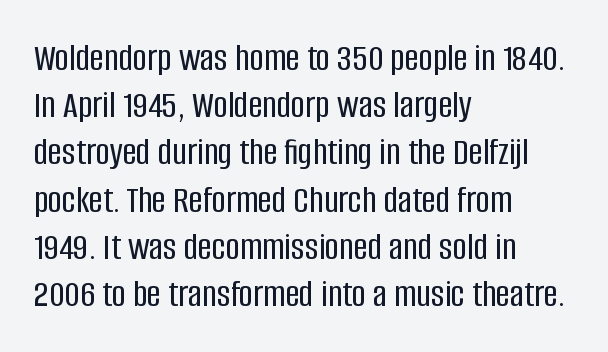
{"serif": "no", "italic": "no", "width": "condensed", "stroke_contrast": "low", "x_height": "large", "monospaced": "no", "underline": "no", "align": "left", "line_spacing_ratio": 1.21, "letter_spacing": "normal", "letter_spacing_em": 0.0, "glyph_px": 39}
